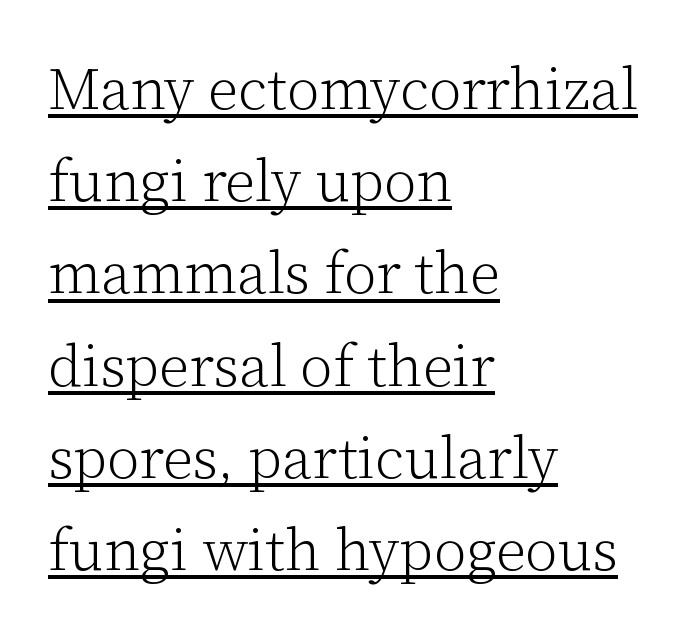
The image shows 58 px light serif type, upright; set left-aligned, normal line spacing (1.59x), normal letter spacing, underlined; low stroke contrast and a medium x-height.
